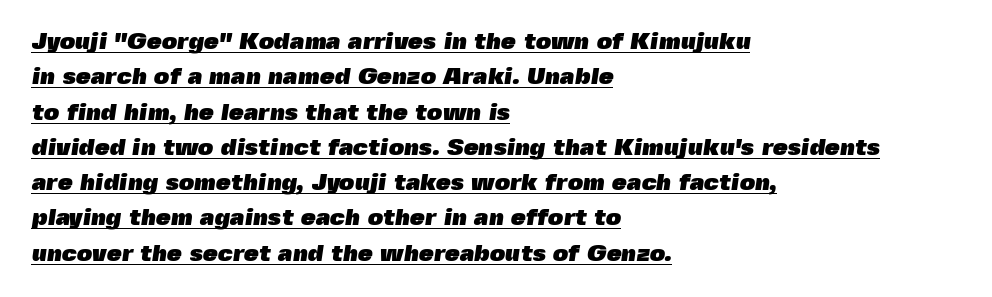
{"bold": "yes", "underline": "yes", "align": "left", "line_spacing": "normal", "line_spacing_ratio": 1.47, "letter_spacing": "normal", "letter_spacing_em": 0.0, "glyph_px": 24}
